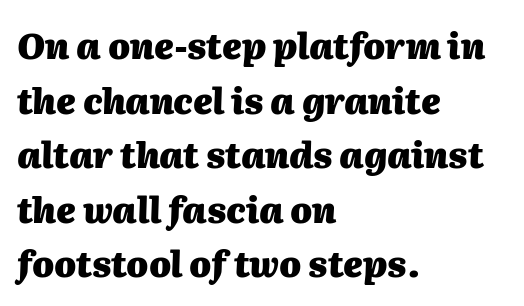
Stroke thickness is high; the sample reads as a true bold. A student would call this left alignment; a typographer would say flush left, rag right. Spacing verdict: proportional, widths tailored to each character. Letter spacing: default.
